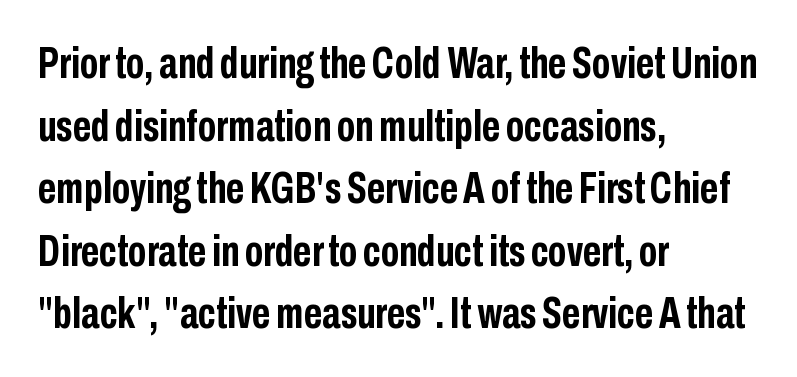
The image shows 45 px semibold, condensed sans-serif type, upright; set left-aligned, normal line spacing (1.39x), normal letter spacing, not underlined; low stroke contrast and a medium x-height.
